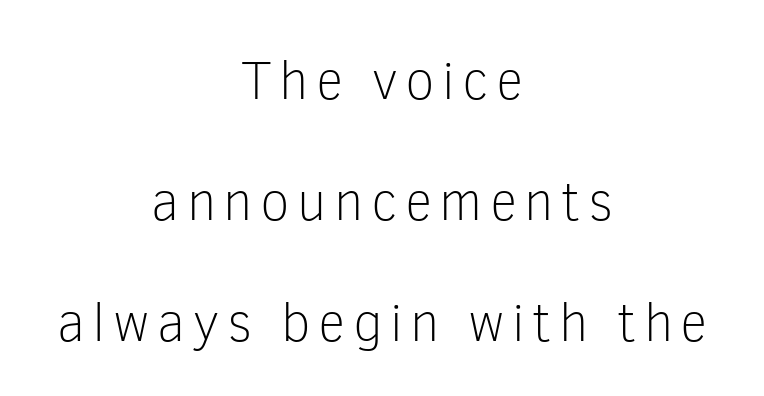
If you drew a line through each stem, it would be perfectly vertical. Students, observe: this is what heavily led, spacious text looks like. Think of a printed novel: that variable character pitch is what you see here. Leftover space on each line is divided equally before and after the words.
